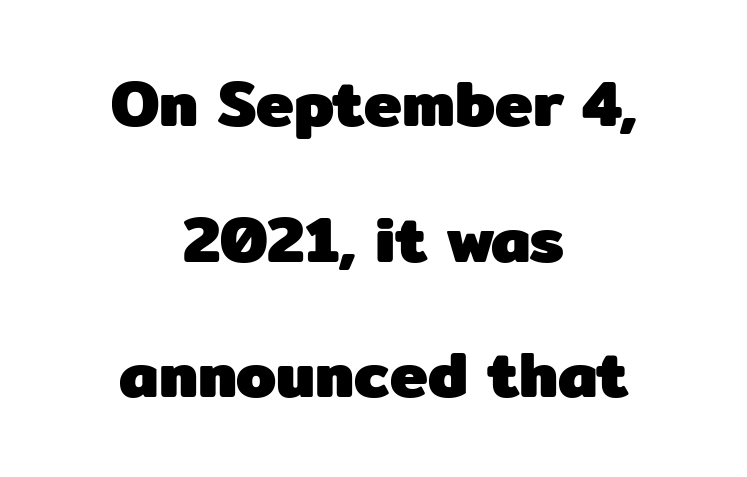
Words float on clear page, feet unadorned. Words appear dense and cohesive because spacing is normal. In terms of leading, this rendering errs on the spacious side. Plenty of ink on the page — the face is bold.
